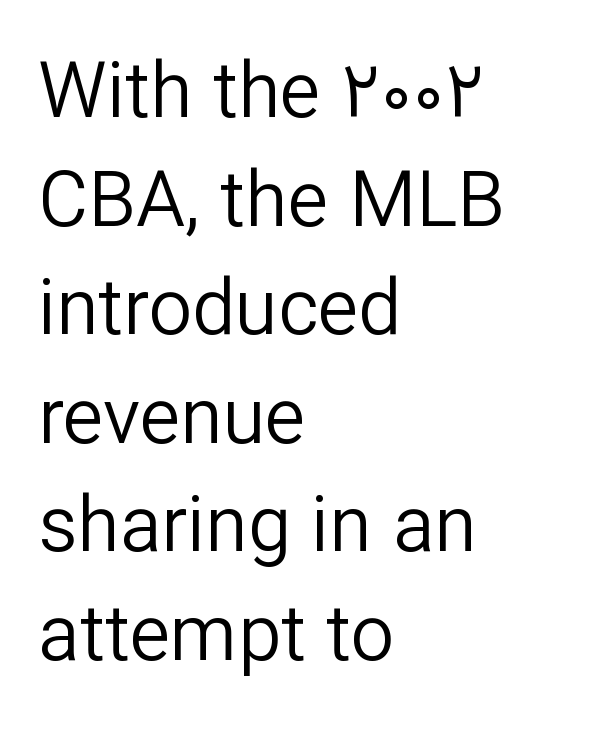
Q: Is the text bold? A: No.
Q: Is the text italic (slanted)? A: No, it is upright.
Q: Is the typeface a serif or a sans-serif typeface? A: Sans-serif.
Q: Is the text underlined? A: No.
Q: How is the paragraph aligned? A: Left-aligned.
Q: Is the spacing between letters normal or unusually wide? A: Normal.
Q: Is the spacing between lines tight, normal or loose? A: Normal.
Q: Width (condensed, normal, or wide)? A: Normal.
Q: Stroke contrast? A: Low.
Q: x-height? A: Medium.
Q: Monospaced? A: No.
